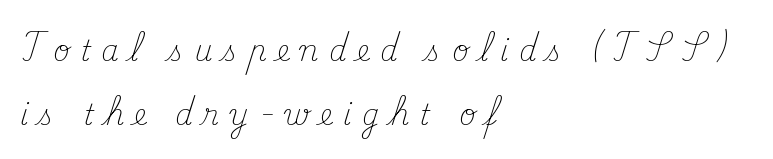
You could not count columns in this text — the font is proportionally spaced. The letters carry serifs — small finishing strokes at the ends of their stems. Descenders are the only things crossing below the line. Casual observation: everything's shoved over to the left.
